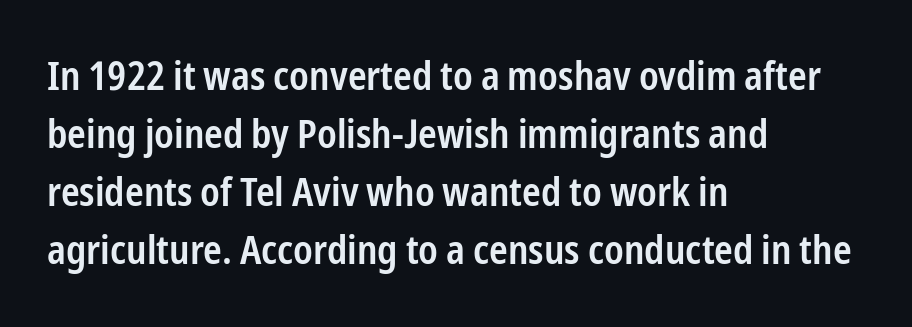
The image shows 40 px semibold, condensed sans-serif type, upright; set left-aligned, normal line spacing (1.45x), normal letter spacing, not underlined; low stroke contrast and a medium x-height.
